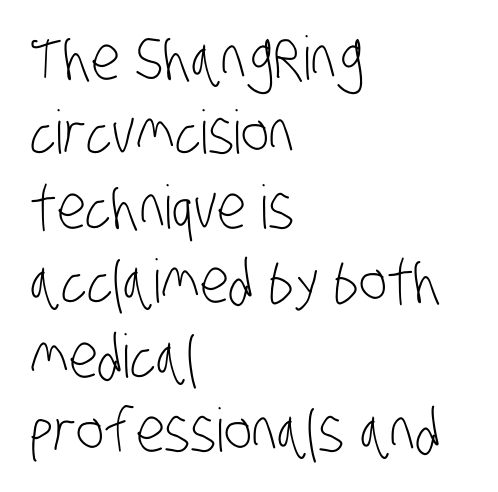
{"serif": "no", "bold": "no", "weight": "light", "width": "condensed", "stroke_contrast": "low", "x_height": "large", "monospaced": "no", "underline": "no", "align": "left", "line_spacing_ratio": 1.24, "letter_spacing": "normal", "letter_spacing_em": 0.0, "glyph_px": 60}
